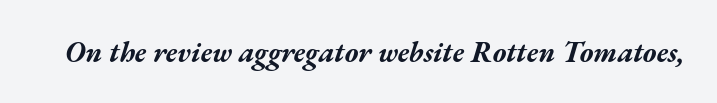
Looks like regular typesetting: each glyph gets only the width it needs. Italic: yes, the glyphs are oblique. Unmarked baselines from the first word to the last. Chunky letters — that's bold for sure. Here the glyphs are tracked normally, forming tight word shapes.
